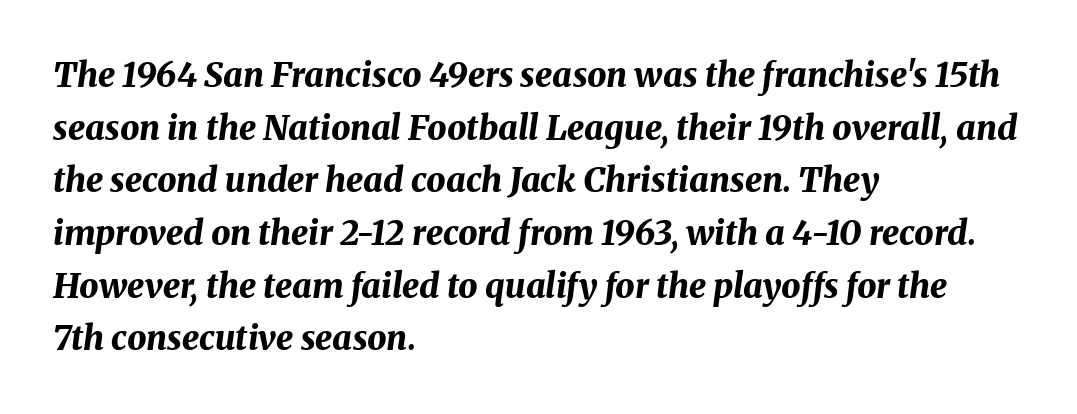
{"italic": "yes", "lean": "right", "slant_degrees": 8, "bold": "yes", "weight": "bold", "width": "normal", "stroke_contrast": "medium", "x_height": "medium", "monospaced": "no", "underline": "no", "align": "left", "line_spacing": "normal", "line_spacing_ratio": 1.55, "letter_spacing": "normal", "letter_spacing_em": 0.0, "glyph_px": 34}
